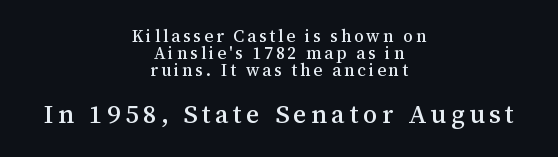
The image shows 26 px text type, upright; set centered, tight line spacing (1.01x), not underlined; the second (bottom) block is 1.53x larger.
